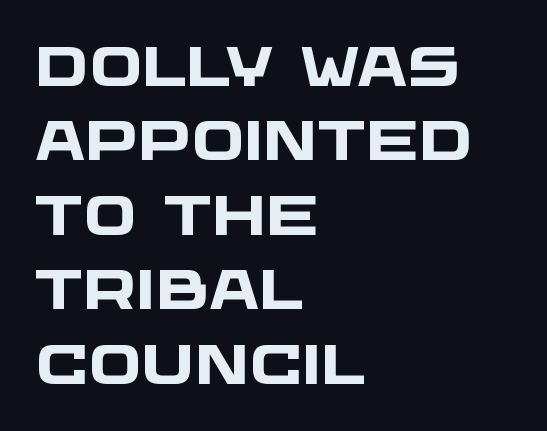
I'd describe the lettering as bold — thick and assertive. The ragged edge is on the right, which tells us the setting is flush left. The rendering uses natural spacing where letterforms have individual widths. Descender tails drop into unmarked territory. The horizontal fit of the characters is conventional and even.
